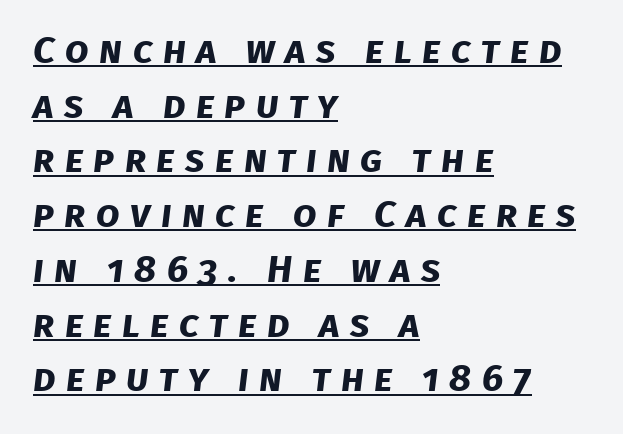
The image shows 38 px bold sans-serif type; set left-aligned, normal line spacing (1.44x), unusually wide letter spacing (+0.27 em), underlined; low stroke contrast and a large x-height.
